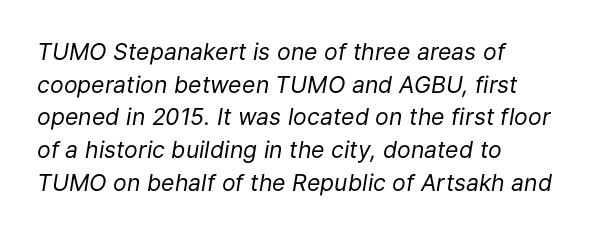
The image shows 23 px text type, italic (leaning right); set left-aligned, normal line spacing (1.42x), normal letter spacing, not underlined.
